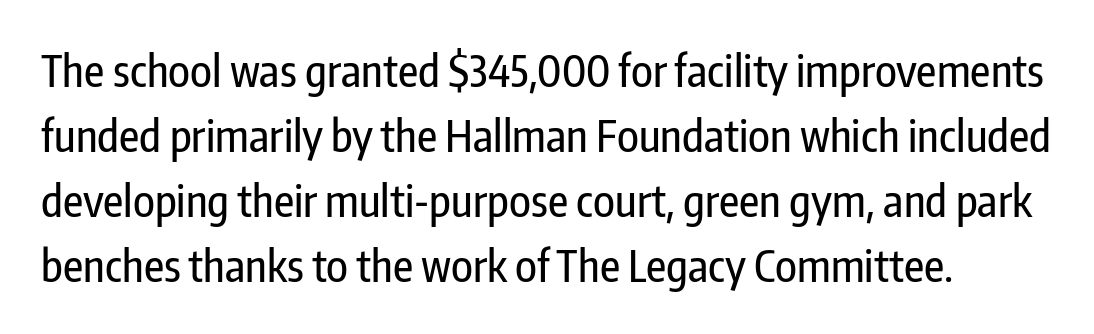
Q: Is the text italic (slanted)? A: No, it is upright.
Q: Is the typeface a serif or a sans-serif typeface? A: Sans-serif.
Q: Is the text underlined? A: No.
Q: Is the spacing between letters normal or unusually wide? A: Normal.
Q: Is the spacing between lines tight, normal or loose? A: Normal.
Q: Width (condensed, normal, or wide)? A: Condensed.
Q: Stroke contrast? A: Low.
Q: x-height? A: Medium.
Q: Monospaced? A: No.
